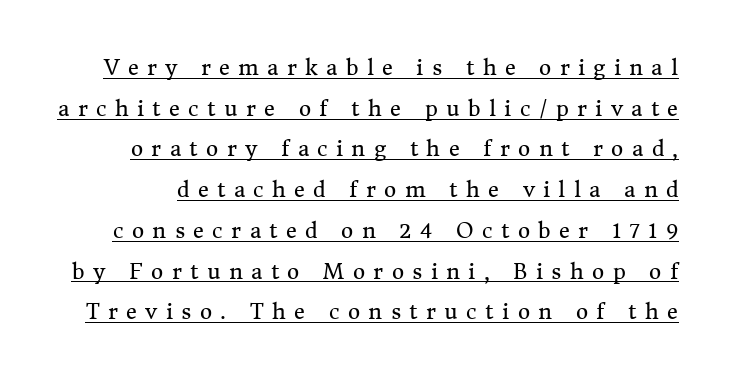
The image shows 21 px text type, upright; set loose line spacing (1.94x), unusually wide letter spacing (+0.4 em), underlined.
